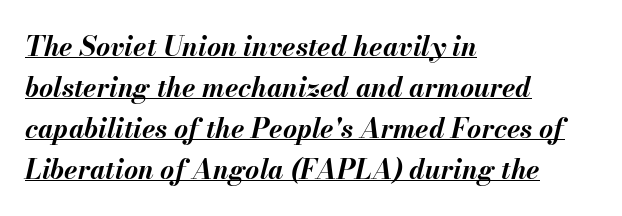
The image shows 27 px bold type, italic (leaning right); set left-aligned, normal line spacing (1.52x), normal letter spacing, underlined.
